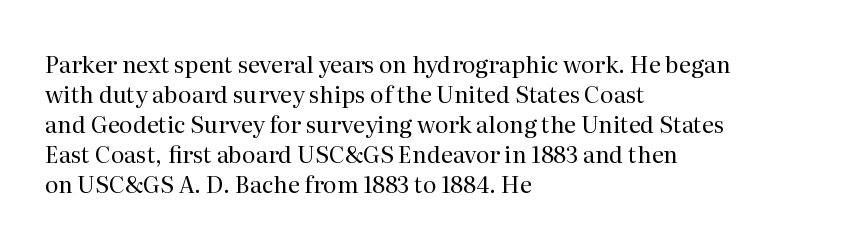
Q: Is the text bold? A: No.
Q: Is the text italic (slanted)? A: No, it is upright.
Q: Is the text underlined? A: No.
Q: How is the paragraph aligned? A: Left-aligned.
Q: Is the spacing between letters normal or unusually wide? A: Normal.
Q: Is the spacing between lines tight, normal or loose? A: Normal.
